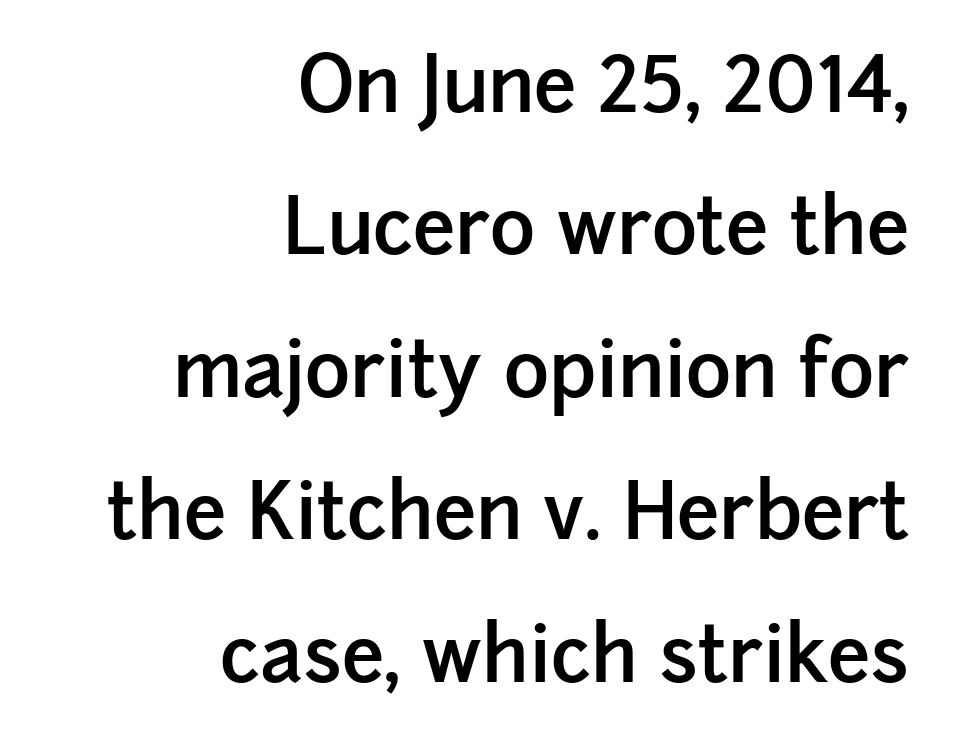
Q: Is the text bold? A: Semi-bold.
Q: Is the text italic (slanted)? A: No, it is upright.
Q: Is the typeface a serif or a sans-serif typeface? A: Sans-serif.
Q: Is the text underlined? A: No.
Q: How is the paragraph aligned? A: Right-aligned.
Q: Is the spacing between letters normal or unusually wide? A: Normal.
Q: Width (condensed, normal, or wide)? A: Normal.
Q: Stroke contrast? A: Low.
Q: x-height? A: Medium.
Q: Monospaced? A: No.
